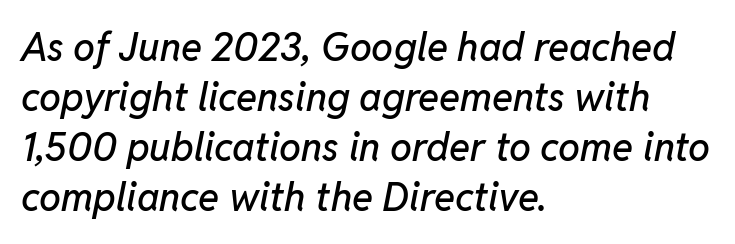
Q: Is the text italic (slanted)? A: Yes, it leans right by about 11 degrees.
Q: Is the text underlined? A: No.
Q: How is the paragraph aligned? A: Left-aligned.
Q: Is the spacing between letters normal or unusually wide? A: Normal.
Q: Is the spacing between lines tight, normal or loose? A: Normal.
Q: Width (condensed, normal, or wide)? A: Normal.
Q: Stroke contrast? A: Low.
Q: x-height? A: Medium.
Q: Monospaced? A: No.
